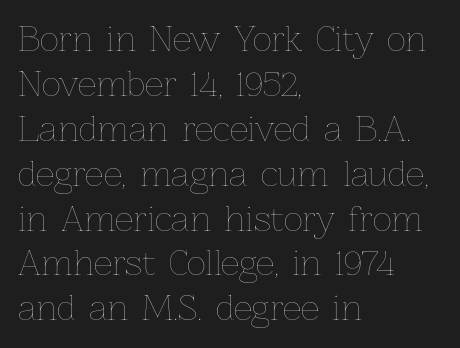
Q: Is the text bold? A: No.
Q: Is the text italic (slanted)? A: No, it is upright.
Q: Is the text underlined? A: No.
Q: How is the paragraph aligned? A: Left-aligned.
Q: Is the spacing between letters normal or unusually wide? A: Normal.
Q: Is the spacing between lines tight, normal or loose? A: Normal.
Q: Width (condensed, normal, or wide)? A: Normal.
Q: Stroke contrast? A: Low.
Q: x-height? A: Medium.
Q: Monospaced? A: No.
